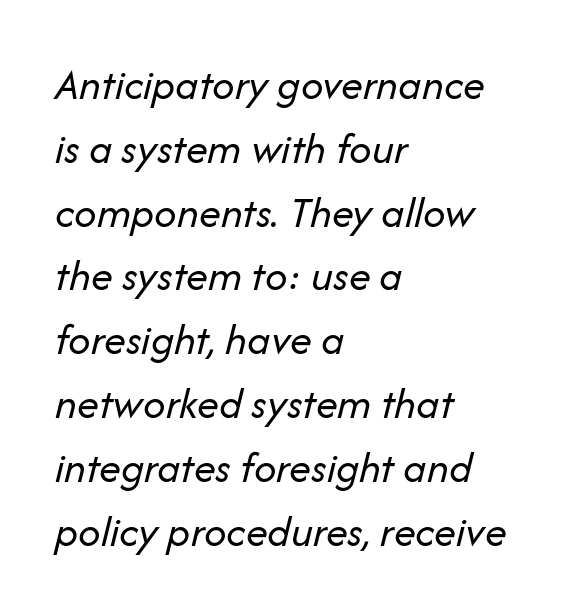
Q: Is the text bold? A: No.
Q: Is the text italic (slanted)? A: Yes, it leans right by about 14 degrees.
Q: Is the text underlined? A: No.
Q: How is the paragraph aligned? A: Left-aligned.
Q: Is the spacing between letters normal or unusually wide? A: Normal.
Q: Is the spacing between lines tight, normal or loose? A: Normal.
Q: Width (condensed, normal, or wide)? A: Normal.
Q: Stroke contrast? A: Low.
Q: x-height? A: Medium.
Q: Monospaced? A: No.
